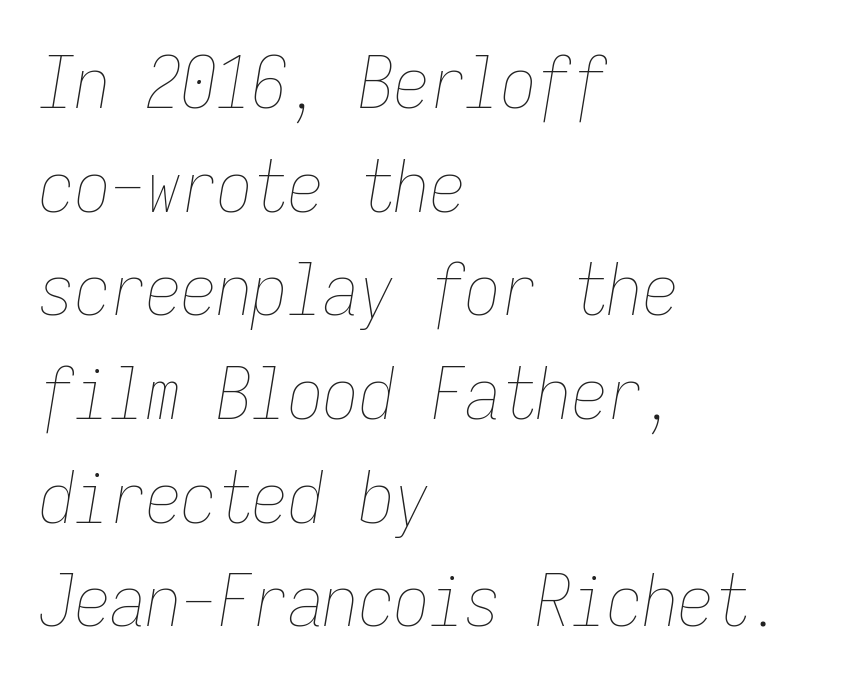
{"italic": "yes", "lean": "right", "slant_degrees": 9, "bold": "no", "weight": "thin", "width": "condensed", "stroke_contrast": "low", "x_height": "medium", "monospaced": "yes", "underline": "no", "align": "left", "line_spacing": "normal", "line_spacing_ratio": 1.46, "letter_spacing": "normal", "letter_spacing_em": 0.0, "glyph_px": 71}
